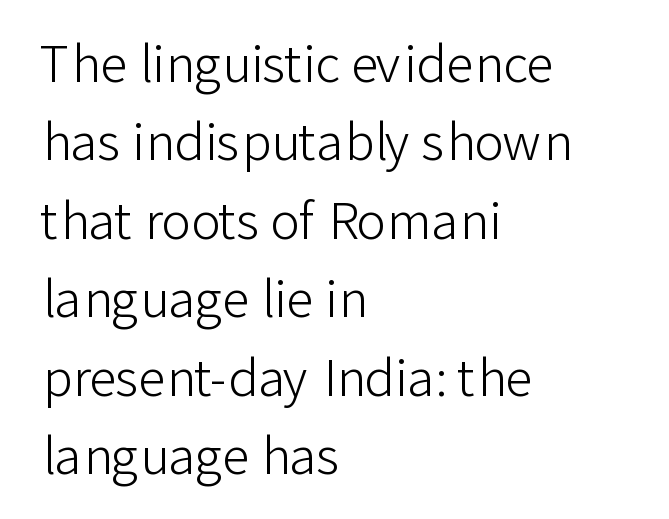
Does extra space separate the letters? No, they use regular spacing. The strokes are not fattened; the text isn't bold. Upright lettering throughout. You could not count columns in this text — the font is proportionally spaced.
